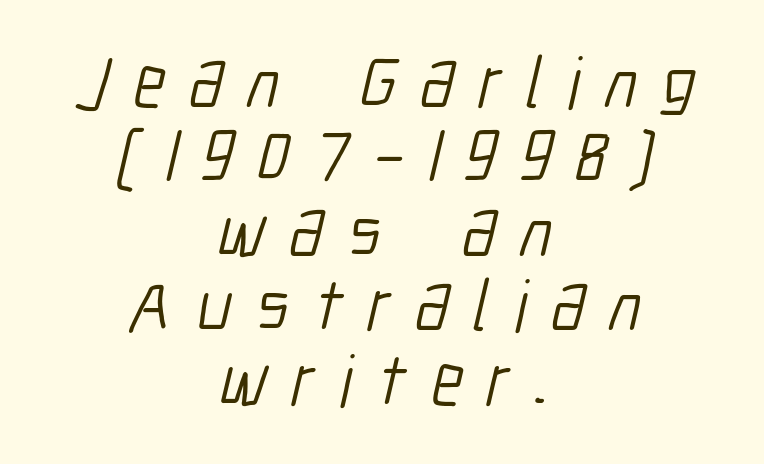
{"serif": "no", "bold": "no", "weight": "light", "width": "condensed", "stroke_contrast": "low", "x_height": "medium", "monospaced": "no", "underline": "no", "align": "center", "line_spacing": "tight", "line_spacing_ratio": 1.02, "letter_spacing": "wide", "letter_spacing_em": 0.33, "glyph_px": 73}
